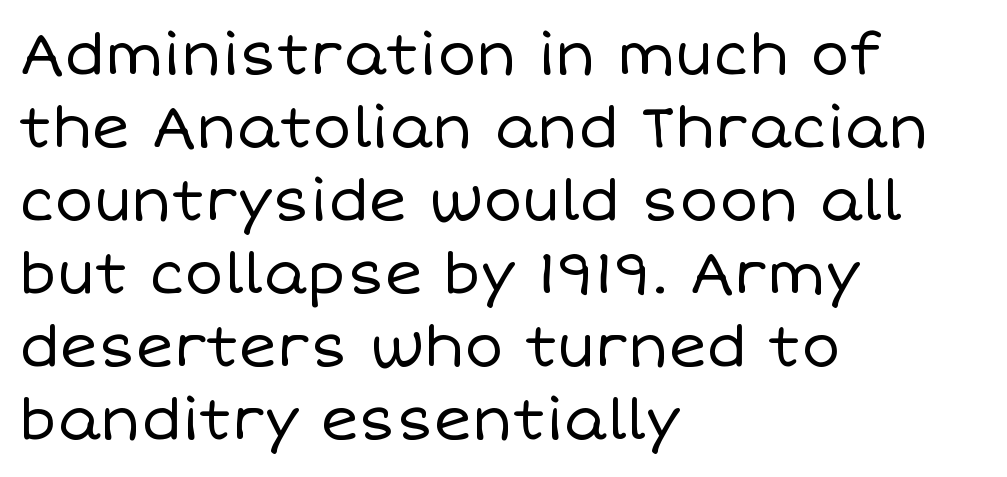
{"italic": "no", "bold": "no", "weight": "regular", "width": "normal", "stroke_contrast": "low", "x_height": "large", "monospaced": "no", "underline": "no", "align": "left", "line_spacing": "normal", "line_spacing_ratio": 1.26, "letter_spacing": "normal", "letter_spacing_em": 0.0, "glyph_px": 58}
